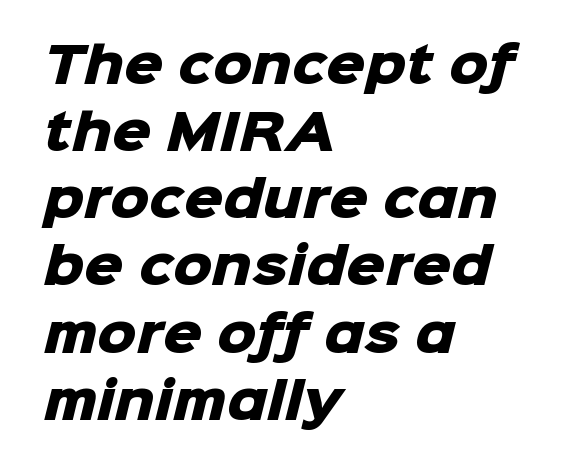
Q: Is the text bold? A: Yes.
Q: Is the typeface a serif or a sans-serif typeface? A: Sans-serif.
Q: Is the text underlined? A: No.
Q: How is the paragraph aligned? A: Left-aligned.
Q: Is the spacing between letters normal or unusually wide? A: Normal.
Q: Is the spacing between lines tight, normal or loose? A: Normal.
Q: Width (condensed, normal, or wide)? A: Normal.
Q: Stroke contrast? A: Low.
Q: x-height? A: Medium.
Q: Monospaced? A: No.
